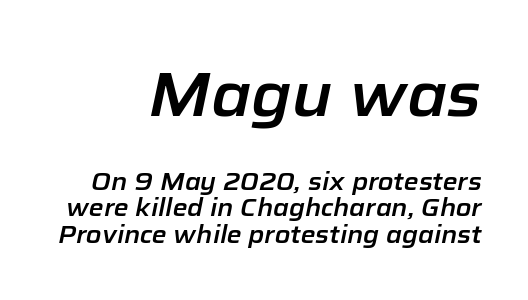
{"italic": "yes", "lean": "right", "slant_degrees": 12, "width": "normal", "stroke_contrast": "low", "x_height": "medium", "monospaced": "no", "underline": "no", "align": "right", "line_spacing": "tight", "line_spacing_ratio": 1.1, "letter_spacing": "normal", "letter_spacing_em": 0.0, "larger_block": "first", "size_ratio": 2.54, "glyph_px": 61}
